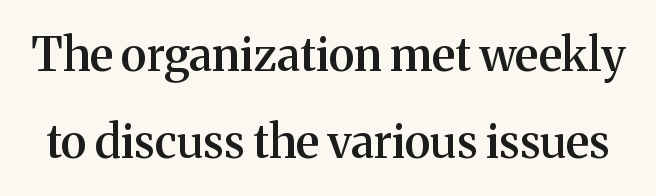
The image shows 46 px semibold serif type, upright; set line spacing 1.89x, normal letter spacing, not underlined; medium stroke contrast and a medium x-height.
